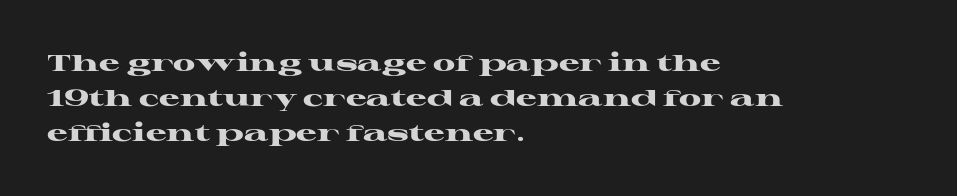
A normal amount of white space separates one row of letters from the next. The lines in this sample share a left origin and differ only in where they stop. Characters follow at the spacing the type designer built in. In terms of weight, the rendering is a true, heavy bold.
